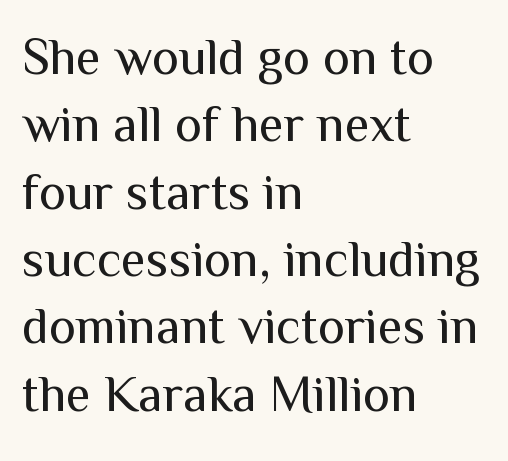
{"serif": "no", "italic": "no", "bold": "no", "weight": "regular", "width": "normal", "stroke_contrast": "medium", "x_height": "medium", "monospaced": "no", "underline": "no", "align": "left", "line_spacing": "normal", "line_spacing_ratio": 1.32, "letter_spacing": "normal", "letter_spacing_em": 0.0, "glyph_px": 51}
